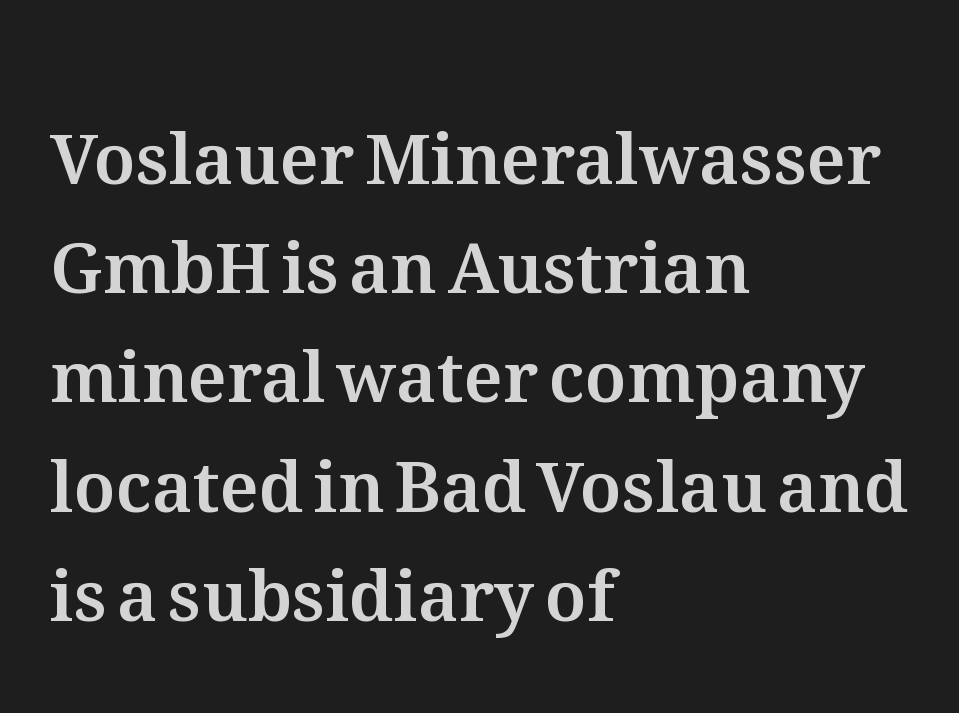
The image shows 70 px text type, upright; set left-aligned, normal line spacing (1.56x), normal letter spacing, not underlined; medium stroke contrast and a medium x-height.
